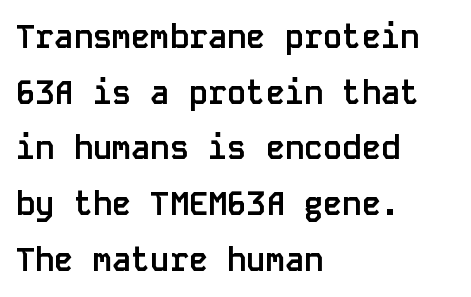
The rendering shows plain stroke endings on the letterforms — a sans-serif design. Characters remain perfectly vertical along every line. Note the uniform advance width — an 'i' takes as much space as an 'm'. The sample has been set heavy, in full bold.
